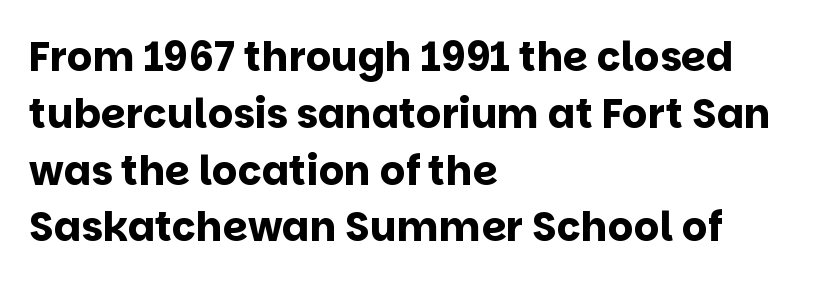
Compared with typical paragraphs, the rows here are spaced about the same. Is this a fixed-width face? No — the glyphs have proportional, varying widths. The font is running at its bold setting. Rule under the text: the space is simply empty. Tracking value appears to be zero — textbook default spacing. Casual observation: everything's shoved over to the left.
